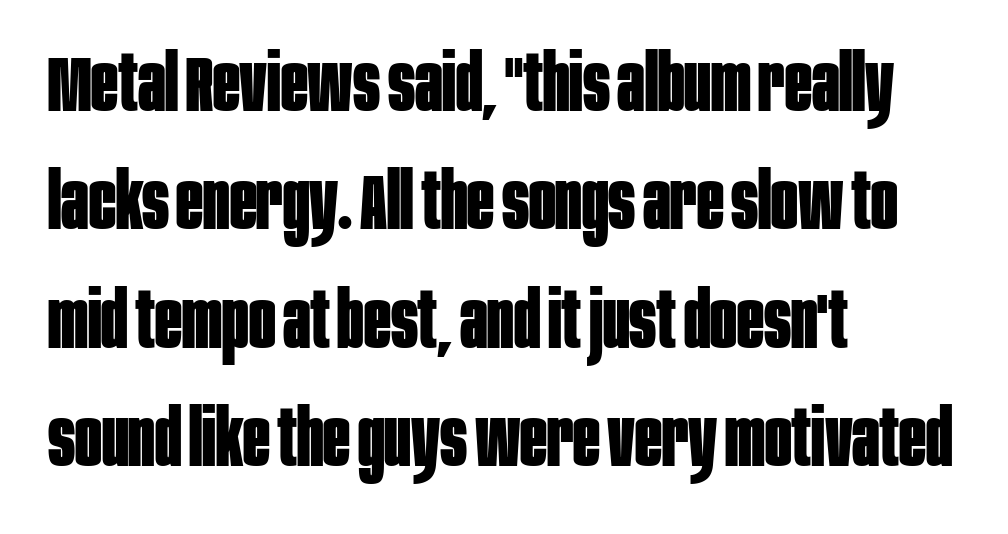
Line starts are locked; line ends wander. The characters look thick and weighty, a clear bold. The typography opts for an upright posture over an oblique one. Each row of text sits above clean, open space.
